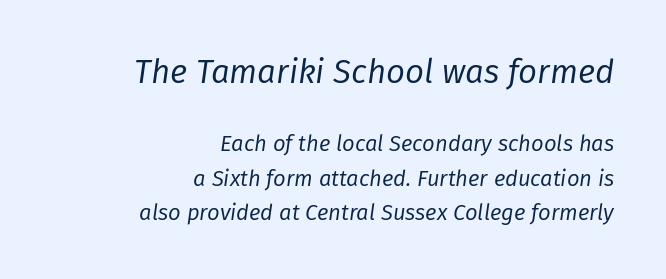
Q: Is the text bold? A: No.
Q: Is the text italic (slanted)? A: Yes, it leans right by about 8 degrees.
Q: Is the text underlined? A: No.
Q: How is the paragraph aligned? A: Right-aligned.
Q: Is the spacing between letters normal or unusually wide? A: Normal.
Q: Is the spacing between lines tight, normal or loose? A: Normal.
Q: Which block of text is set in a larger size, the first (top) or the second (bottom)? A: The first (top) one.
Q: Width (condensed, normal, or wide)? A: Normal.
Q: Stroke contrast? A: Low.
Q: x-height? A: Medium.
Q: Monospaced? A: No.
